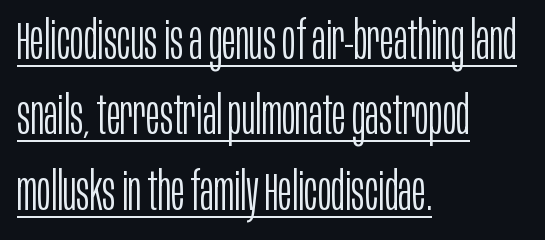
This sample has the flowing, uneven cadence of proportional lettering. Caption: lettering with a line underneath. Is this a heavy cut? Hardly; it is regular or lighter. In terms of leading, this rendering sits right in the middle. If you drew a line through each stem, it would be perfectly vertical.
